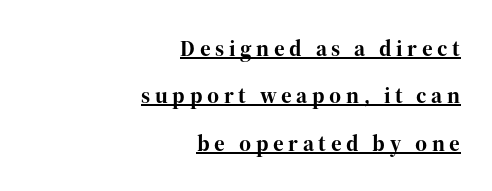
{"italic": "no", "bold": "yes", "underline": "yes", "align": "right", "line_spacing": "loose", "line_spacing_ratio": 2.06, "letter_spacing": "wide", "letter_spacing_em": 0.2, "glyph_px": 23}
